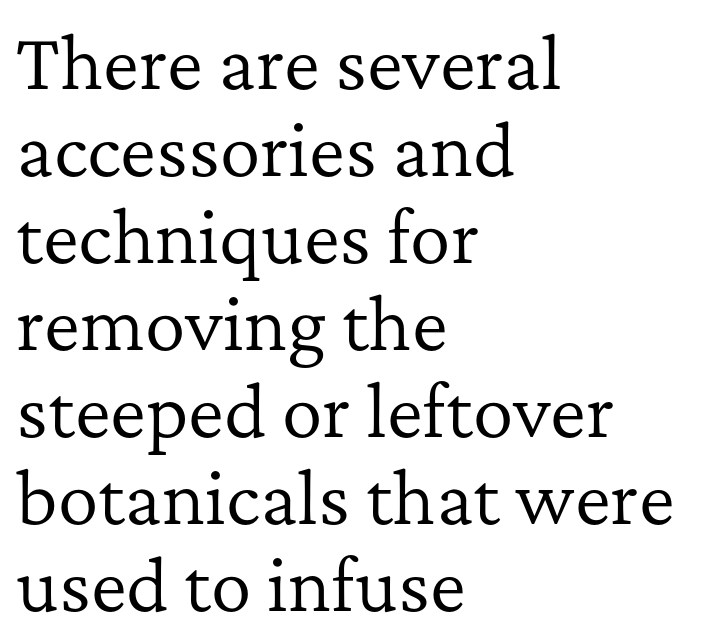
This sample uses plain, unmodified letter spacing. Posture: upright roman. A normal amount of white space separates one row of letters from the next. A bare baseline throughout the passage.
